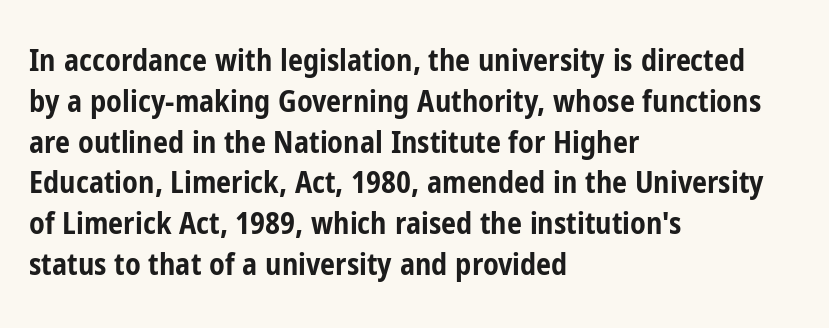
The image shows 30 px bold, condensed sans-serif type, upright; set left-aligned, normal line spacing (1.36x), normal letter spacing, not underlined; low stroke contrast and a medium x-height.
